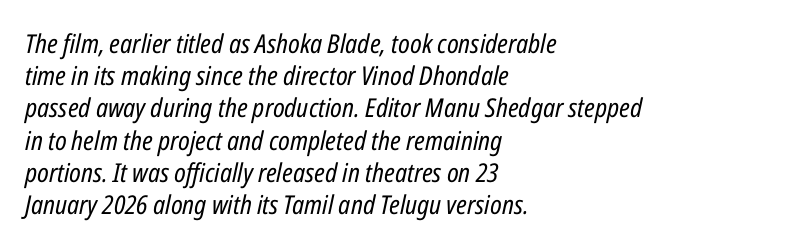
The image shows 26 px text type, italic (leaning right); set left-aligned, line spacing 1.24x, normal letter spacing, not underlined.
